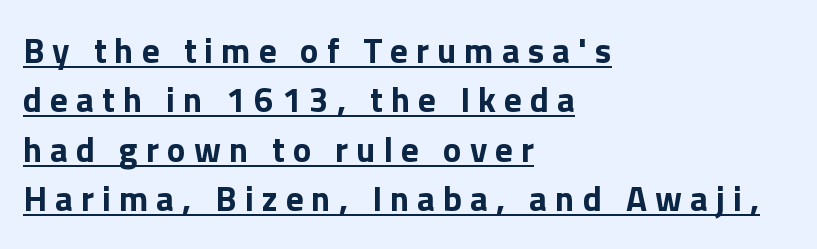
Q: Is the text bold? A: Yes.
Q: Is the text italic (slanted)? A: No, it is upright.
Q: Is the typeface a serif or a sans-serif typeface? A: Sans-serif.
Q: Is the text underlined? A: Yes.
Q: How is the paragraph aligned? A: Left-aligned.
Q: Is the spacing between letters normal or unusually wide? A: Unusually wide.
Q: Is the spacing between lines tight, normal or loose? A: Normal.
Q: Width (condensed, normal, or wide)? A: Normal.
Q: Stroke contrast? A: Low.
Q: x-height? A: Medium.
Q: Monospaced? A: No.
